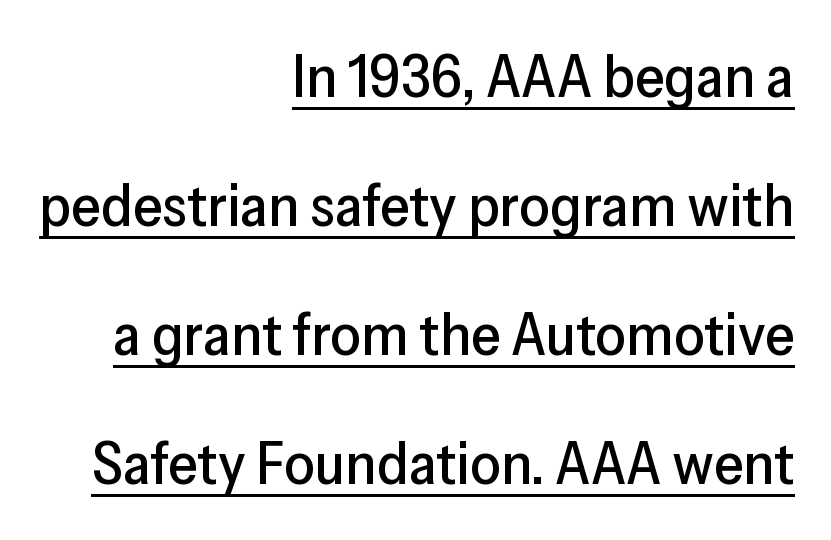
The image shows 60 px sans-serif type, upright; set right-aligned, loose line spacing (2.15x), normal letter spacing, underlined; low stroke contrast and a medium x-height.
